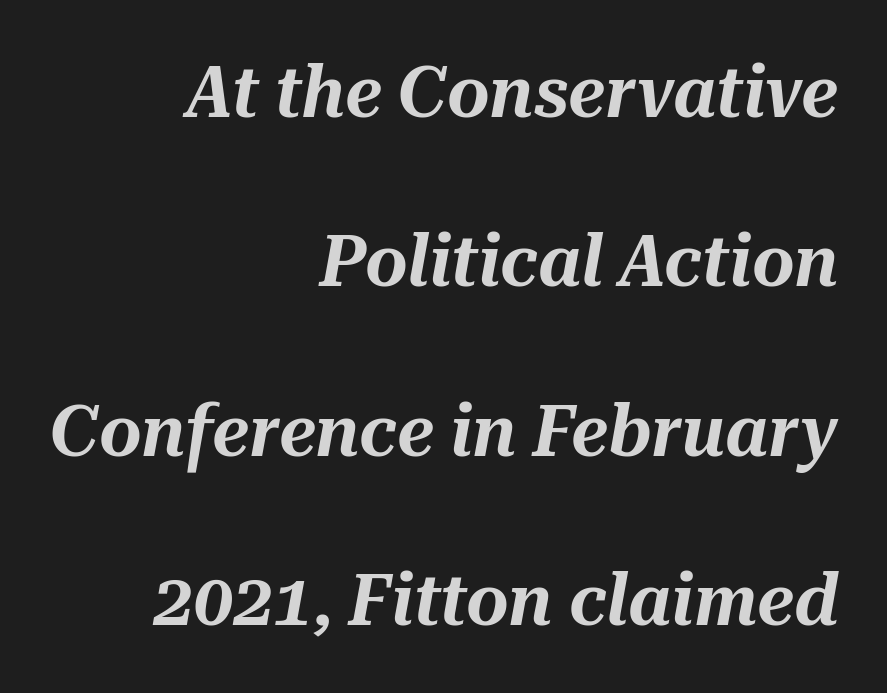
The block of text is sparse from top to bottom, with ample space between rows. Nobody touched the tracking dial on this one. One-word summary of the alignment: right. Note the varied advance widths — an 'i' is clearly narrower than an 'm'.
